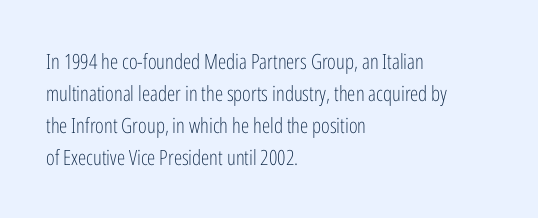
{"italic": "no", "bold": "no", "underline": "no", "align": "left", "line_spacing": "normal", "line_spacing_ratio": 1.52, "letter_spacing": "normal", "letter_spacing_em": 0.0, "glyph_px": 21}
